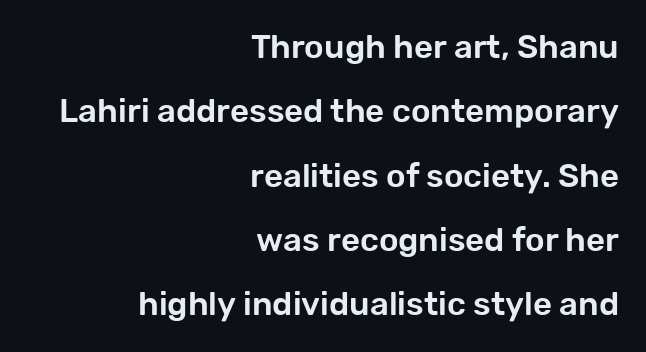
{"serif": "no", "italic": "no", "width": "normal", "stroke_contrast": "low", "x_height": "medium", "monospaced": "no", "underline": "no", "align": "right", "line_spacing": "loose", "line_spacing_ratio": 1.95, "letter_spacing": "normal", "letter_spacing_em": 0.0, "glyph_px": 33}
